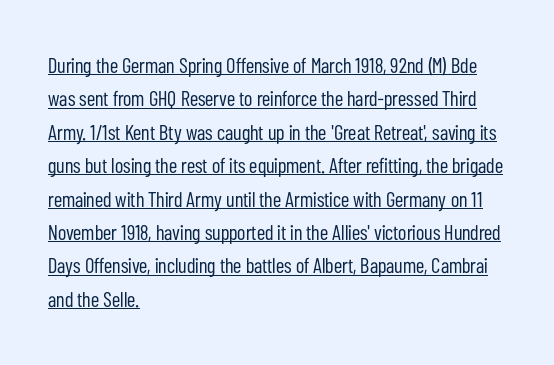
The image shows 21 px text type, upright; set left-aligned, normal line spacing (1.59x), normal letter spacing, underlined.
